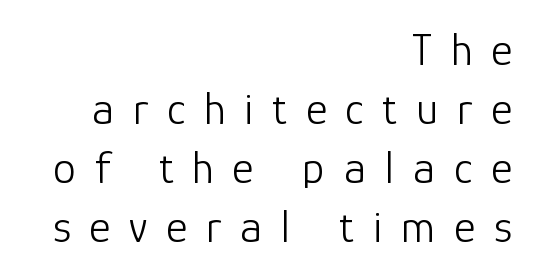
The image shows 46 px light sans-serif type, upright; set right-aligned, normal line spacing (1.28x), unusually wide letter spacing (+0.41 em), not underlined; low stroke contrast and a medium x-height.
